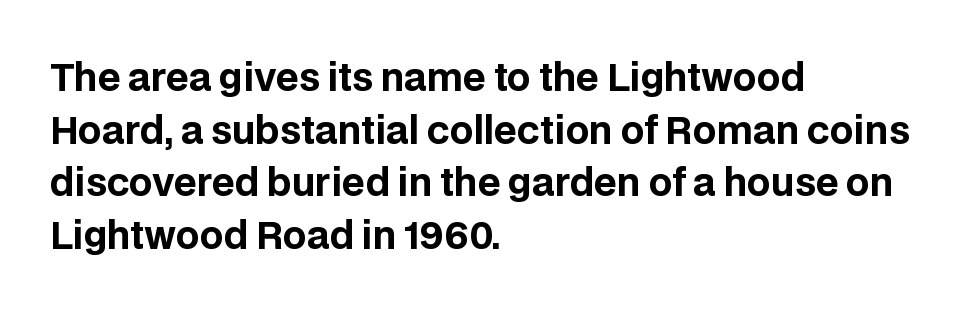
Spacing verdict: proportional, widths tailored to each character. On the weight axis this lands at bold, roughly 700. This is the regular roman posture of the typeface. Each line starts at the same left margin while the right side varies.
